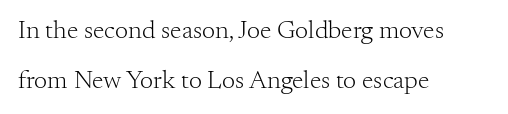
Q: Is the text bold? A: No.
Q: Is the text italic (slanted)? A: No, it is upright.
Q: Is the text underlined? A: No.
Q: How is the paragraph aligned? A: Left-aligned.
Q: Is the spacing between letters normal or unusually wide? A: Normal.
Q: Is the spacing between lines tight, normal or loose? A: Loose.
